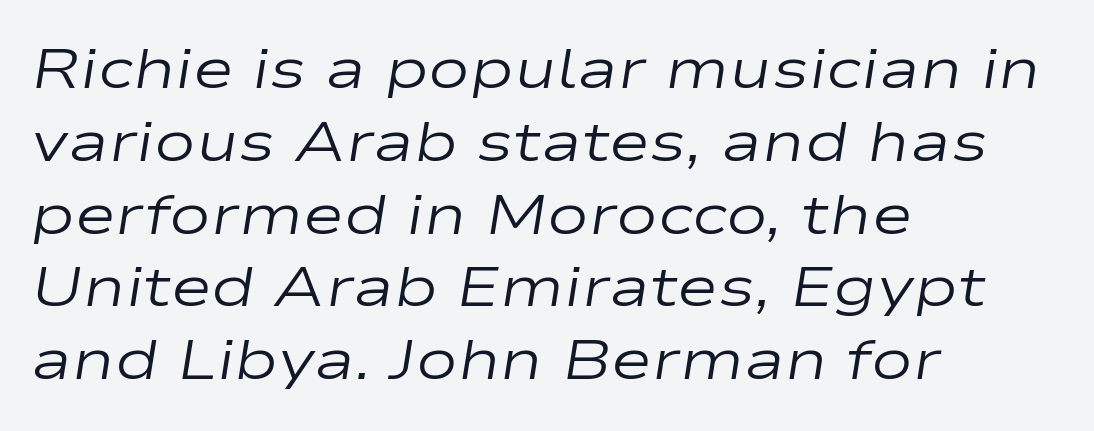
{"italic": "yes", "lean": "right", "slant_degrees": 9, "bold": "no", "weight": "regular", "width": "wide", "stroke_contrast": "low", "x_height": "medium", "monospaced": "no", "underline": "no", "align": "left", "line_spacing": "normal", "line_spacing_ratio": 1.3, "letter_spacing": "normal", "letter_spacing_em": 0.0, "glyph_px": 56}
